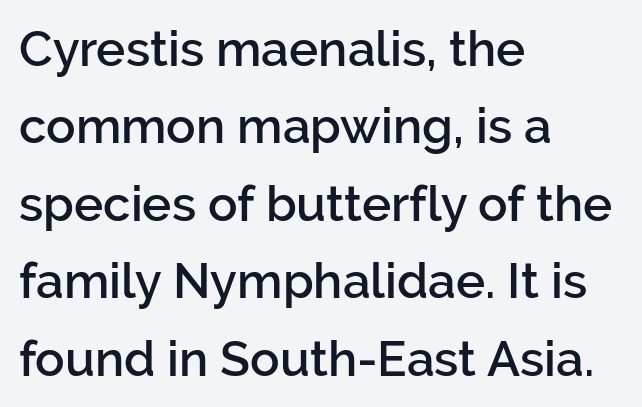
The image shows 49 px semibold sans-serif type, upright; set left-aligned, normal line spacing (1.58x), normal letter spacing, not underlined; low stroke contrast and a medium x-height.
